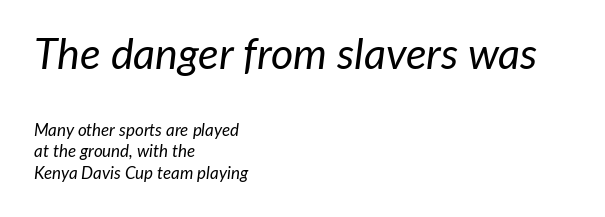
The image shows 43 px regular-weight type, italic (leaning right); set left-aligned, normal line spacing (1.25x), normal letter spacing, not underlined; the first (top) block is 2.53x larger; low stroke contrast and a medium x-height.
